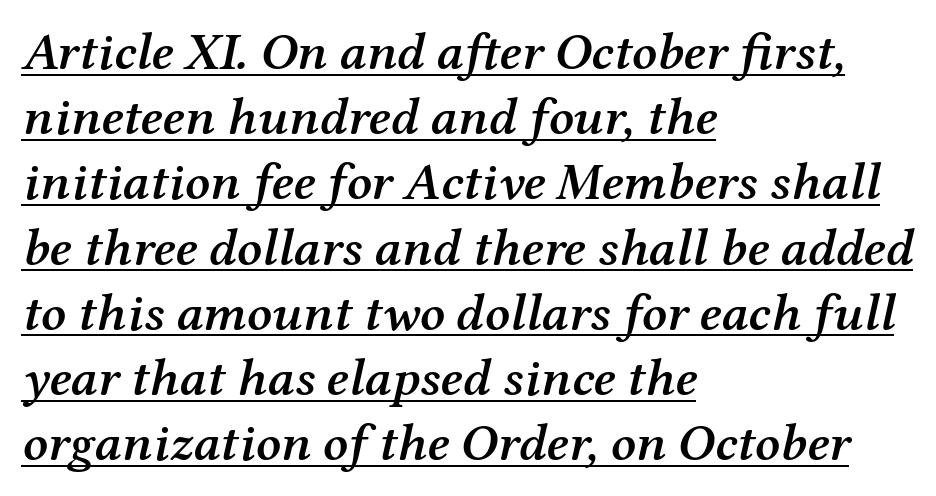
{"serif": "yes", "italic": "yes", "lean": "right", "slant_degrees": 12, "bold": "semi", "weight": "semibold", "width": "normal", "stroke_contrast": "medium", "x_height": "medium", "monospaced": "no", "underline": "yes", "align": "left", "line_spacing_ratio": 1.23, "letter_spacing": "normal", "letter_spacing_em": 0.0, "glyph_px": 53}
